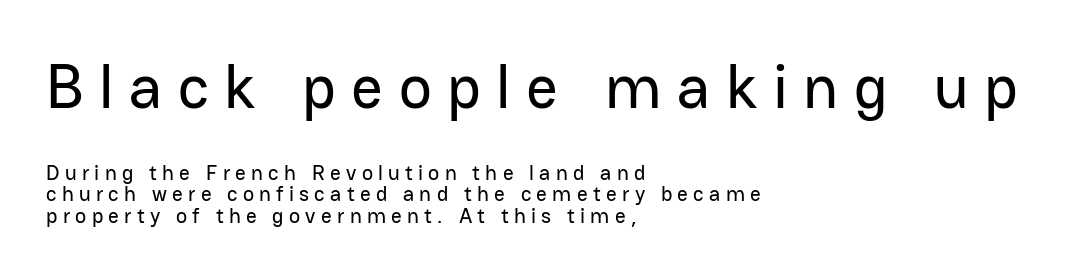
Q: Is the text italic (slanted)? A: No, it is upright.
Q: Is the typeface a serif or a sans-serif typeface? A: Sans-serif.
Q: Is the text underlined? A: No.
Q: How is the paragraph aligned? A: Left-aligned.
Q: Is the spacing between letters normal or unusually wide? A: Unusually wide.
Q: Is the spacing between lines tight, normal or loose? A: Tight.
Q: Which block of text is set in a larger size, the first (top) or the second (bottom)? A: The first (top) one.
Q: Width (condensed, normal, or wide)? A: Normal.
Q: Stroke contrast? A: Low.
Q: x-height? A: Medium.
Q: Monospaced? A: No.
